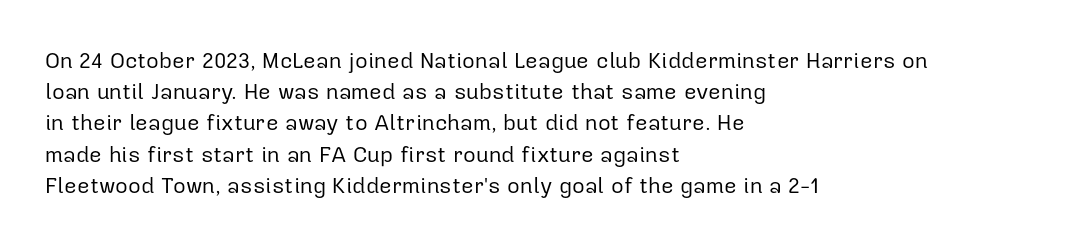
Every row of glyphs begins at an identical x-position on the left. The typesetting does not lean heavy: it is not bold. One glance says typical: line gaps are just what's usual. Underlining? Definitely not there.
